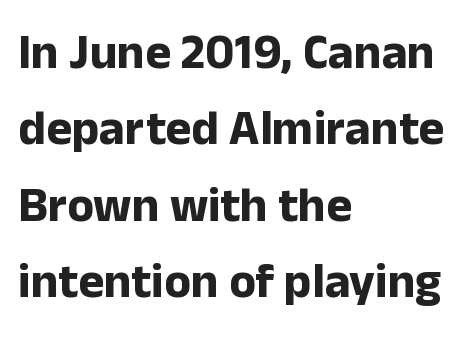
Q: Is the text bold? A: Yes.
Q: Is the text italic (slanted)? A: No, it is upright.
Q: Is the typeface a serif or a sans-serif typeface? A: Sans-serif.
Q: Is the text underlined? A: No.
Q: How is the paragraph aligned? A: Left-aligned.
Q: Is the spacing between letters normal or unusually wide? A: Normal.
Q: Is the spacing between lines tight, normal or loose? A: Normal.
Q: Width (condensed, normal, or wide)? A: Normal.
Q: Stroke contrast? A: Low.
Q: x-height? A: Medium.
Q: Monospaced? A: No.
